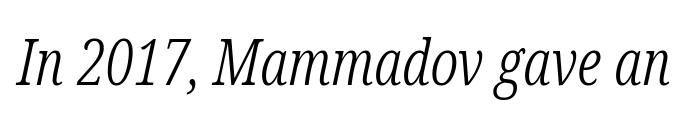
{"serif": "yes", "italic": "yes", "lean": "right", "slant_degrees": 12, "bold": "no", "weight": "light", "width": "condensed", "stroke_contrast": "low", "x_height": "medium", "monospaced": "no", "underline": "no", "letter_spacing": "normal", "letter_spacing_em": 0.0, "glyph_px": 63}
